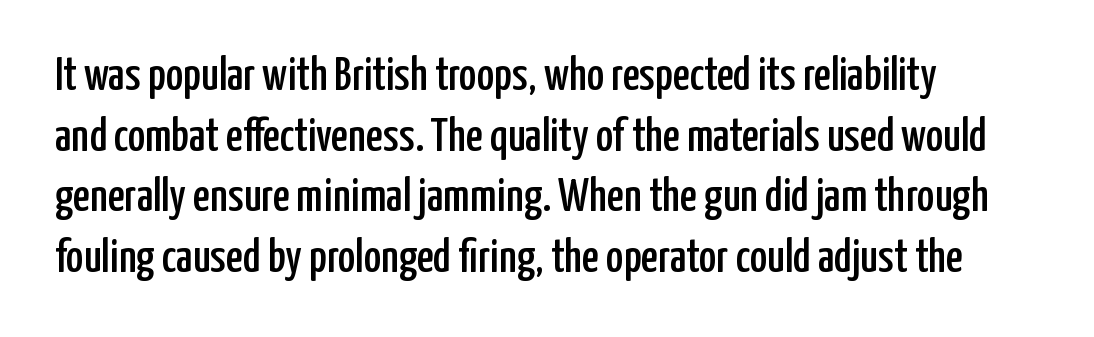
Q: Is the text italic (slanted)? A: No, it is upright.
Q: Is the typeface a serif or a sans-serif typeface? A: Sans-serif.
Q: Is the text underlined? A: No.
Q: How is the paragraph aligned? A: Left-aligned.
Q: Is the spacing between letters normal or unusually wide? A: Normal.
Q: Is the spacing between lines tight, normal or loose? A: Normal.
Q: Width (condensed, normal, or wide)? A: Condensed.
Q: Stroke contrast? A: Low.
Q: x-height? A: Medium.
Q: Monospaced? A: No.
